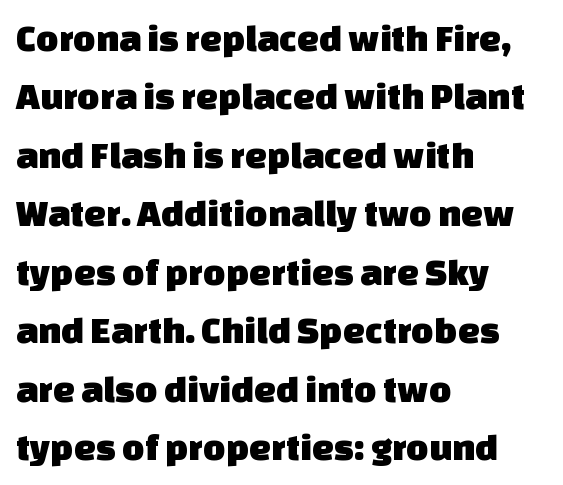
Q: Is the typeface a serif or a sans-serif typeface? A: Sans-serif.
Q: Is the text underlined? A: No.
Q: How is the paragraph aligned? A: Left-aligned.
Q: Is the spacing between letters normal or unusually wide? A: Normal.
Q: Is the spacing between lines tight, normal or loose? A: Normal.
Q: Width (condensed, normal, or wide)? A: Normal.
Q: Stroke contrast? A: Low.
Q: x-height? A: Large.
Q: Monospaced? A: No.
